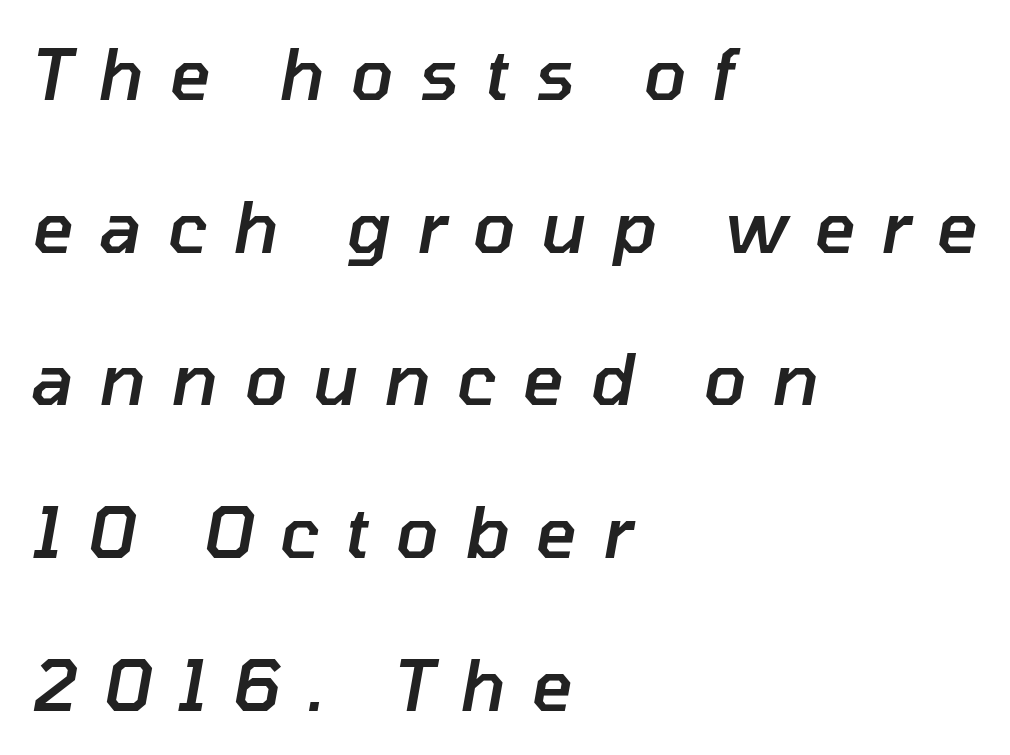
{"italic": "yes", "lean": "right", "slant_degrees": 10, "bold": "semi", "weight": "semibold", "width": "normal", "stroke_contrast": "low", "x_height": "medium", "monospaced": "no", "underline": "no", "align": "left", "line_spacing": "loose", "line_spacing_ratio": 2.15, "letter_spacing": "wide", "letter_spacing_em": 0.36, "glyph_px": 71}
